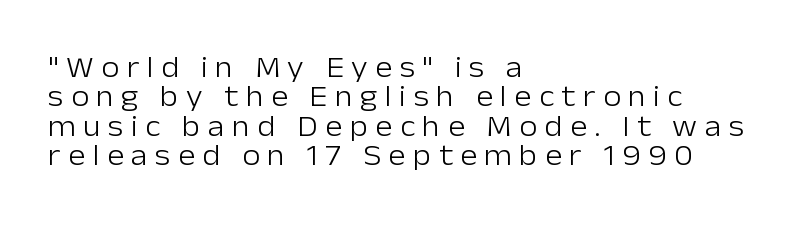
{"serif": "no", "italic": "no", "bold": "no", "weight": "light", "width": "normal", "stroke_contrast": "low", "x_height": "medium", "monospaced": "no", "underline": "no", "align": "left", "line_spacing": "tight", "line_spacing_ratio": 1.01, "letter_spacing": "wide", "letter_spacing_em": 0.26, "glyph_px": 29}
